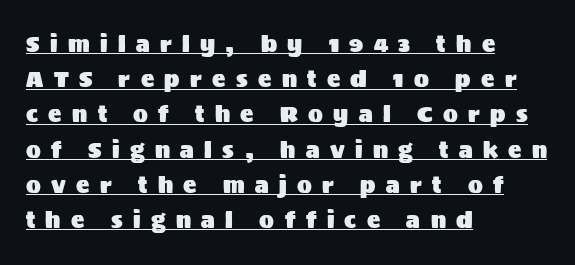
The image shows 22 px text type, upright; set left-aligned, normal line spacing (1.6x), unusually wide letter spacing (+0.47 em), underlined.
